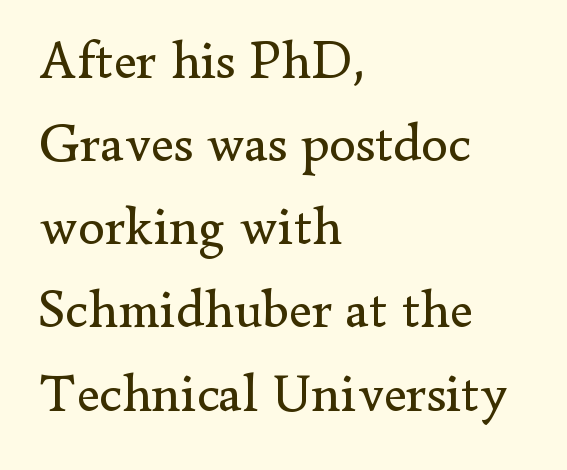
{"serif": "yes", "italic": "no", "bold": "no", "weight": "regular", "width": "normal", "stroke_contrast": "low", "x_height": "small", "monospaced": "no", "underline": "no", "align": "left", "line_spacing": "normal", "line_spacing_ratio": 1.54, "letter_spacing": "normal", "letter_spacing_em": 0.0, "glyph_px": 54}
